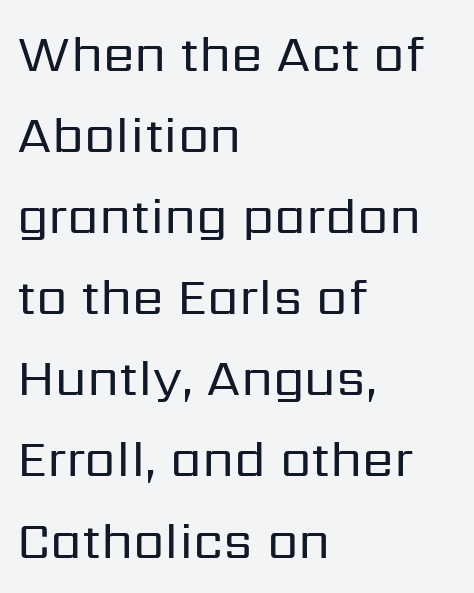
The image shows 51 px regular-weight sans-serif type, upright; set left-aligned, normal line spacing (1.59x), normal letter spacing, not underlined; low stroke contrast and a medium x-height.
